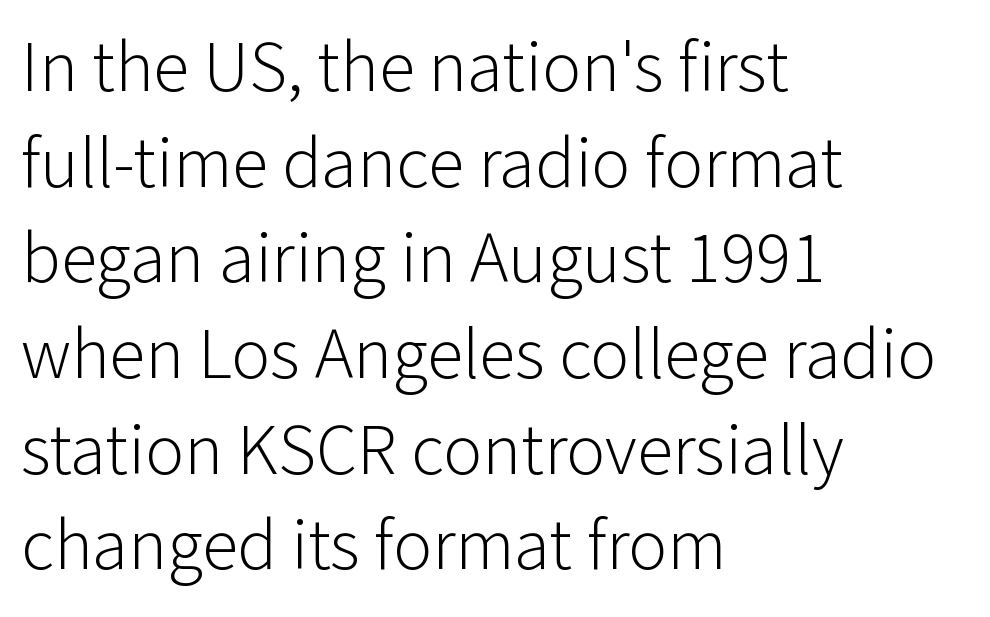
Q: Is the text bold? A: No.
Q: Is the text italic (slanted)? A: No, it is upright.
Q: Is the typeface a serif or a sans-serif typeface? A: Sans-serif.
Q: Is the text underlined? A: No.
Q: How is the paragraph aligned? A: Left-aligned.
Q: Is the spacing between letters normal or unusually wide? A: Normal.
Q: Is the spacing between lines tight, normal or loose? A: Normal.
Q: Width (condensed, normal, or wide)? A: Normal.
Q: Stroke contrast? A: Low.
Q: x-height? A: Medium.
Q: Monospaced? A: No.
